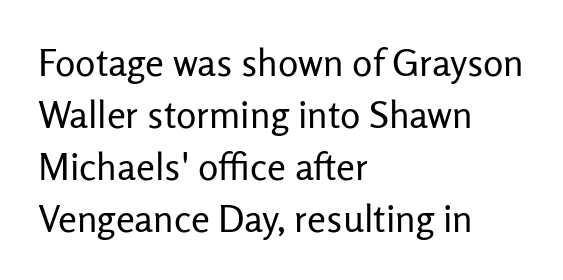
{"serif": "no", "italic": "no", "bold": "no", "weight": "regular", "width": "normal", "stroke_contrast": "low", "x_height": "medium", "monospaced": "no", "underline": "no", "align": "left", "line_spacing": "normal", "line_spacing_ratio": 1.37, "letter_spacing": "normal", "letter_spacing_em": 0.0, "glyph_px": 38}
